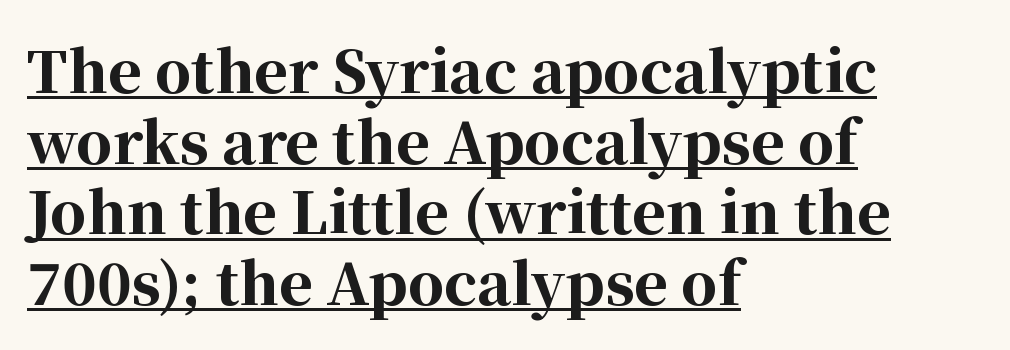
Serif or sans? Serif — the stroke terminals have little feet. Where is the straight margin? On the left. The gaps between neighbouring characters are ordinary and unremarkable. Notice how a bar underscores the lettering throughout. Note the varied advance widths — an 'i' is clearly narrower than an 'm'.
